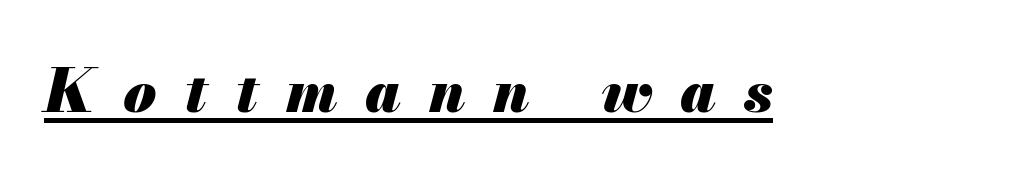
The passage shown is typed in a proportional face where columns would drift. If you drew a line through each stem, it would be angled. The tracking reads as deliberately expanded to a designer's eye. The font is running at its bold setting. The rendered words wear a rule along their underside.
